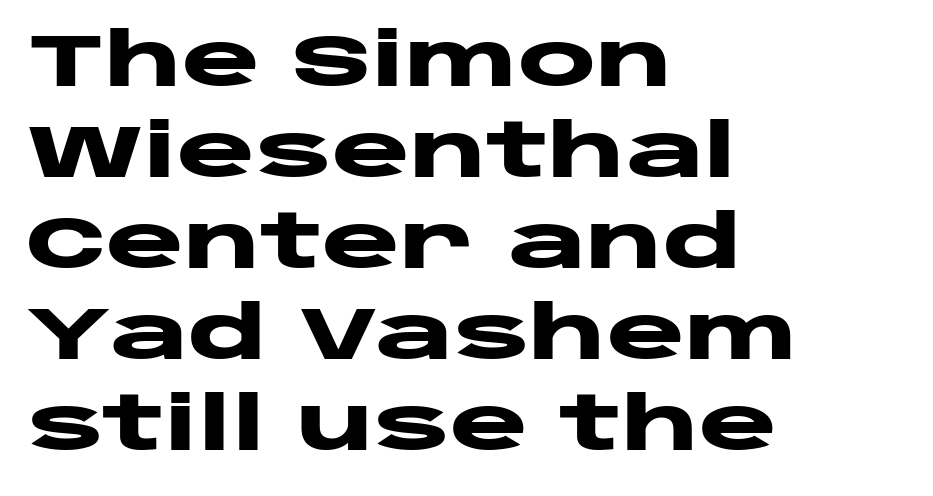
Q: Is the text bold? A: Yes.
Q: Is the text italic (slanted)? A: No, it is upright.
Q: Is the typeface a serif or a sans-serif typeface? A: Sans-serif.
Q: Is the text underlined? A: No.
Q: How is the paragraph aligned? A: Left-aligned.
Q: Is the spacing between letters normal or unusually wide? A: Normal.
Q: Width (condensed, normal, or wide)? A: Wide.
Q: Stroke contrast? A: Low.
Q: x-height? A: Large.
Q: Monospaced? A: No.
